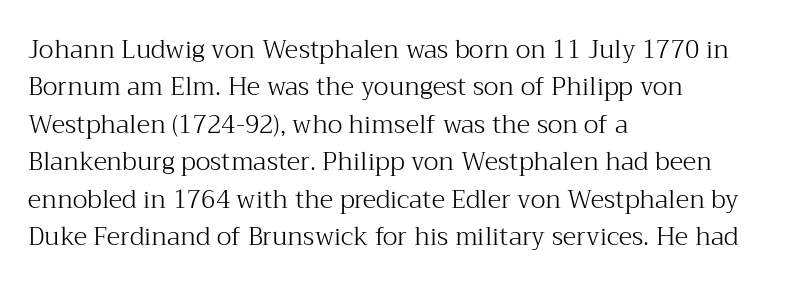
The image shows 25 px text type, upright; set left-aligned, normal line spacing (1.5x), normal letter spacing, not underlined.
